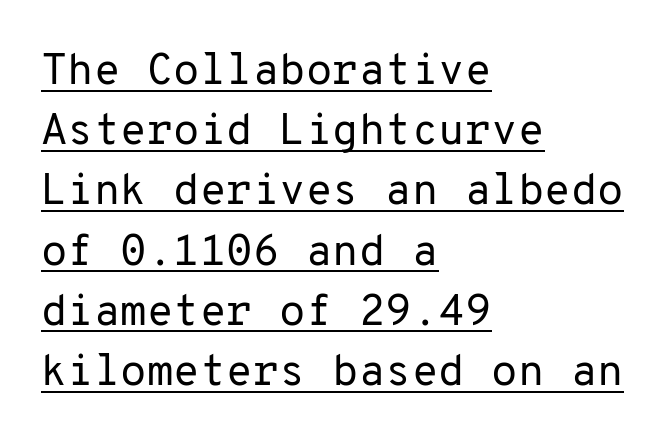
The gaps between neighbouring characters are ordinary and unremarkable. A typesetter would mark this as roman, not italic. Serif or sans? Sans — the stroke terminals are bare. Stem width sits at or under what a default text font uses. The block of text has a typical density, with ordinary space between rows. Quick note: underline on.
